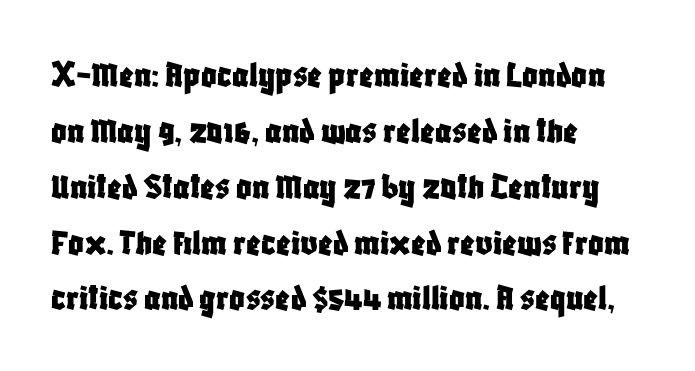
{"serif": "no", "italic": "no", "width": "condensed", "stroke_contrast": "low", "x_height": "large", "monospaced": "no", "underline": "no", "align": "left", "line_spacing": "normal", "line_spacing_ratio": 1.47, "letter_spacing": "normal", "letter_spacing_em": 0.0, "glyph_px": 38}
